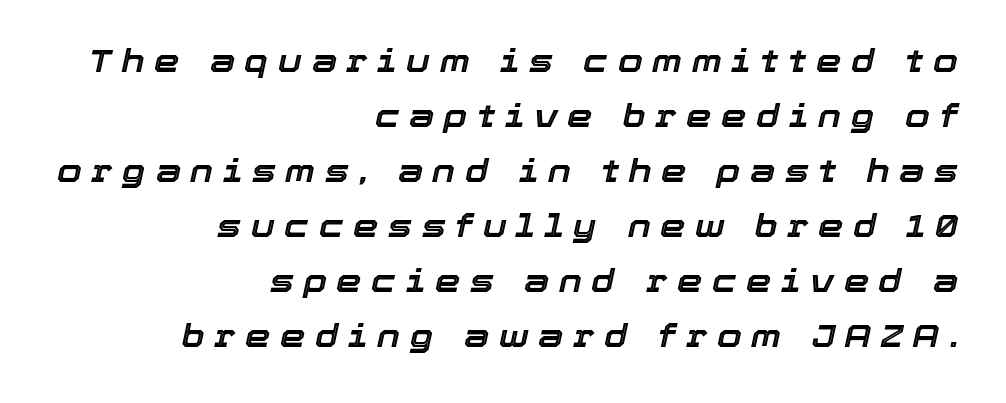
The image shows 32 px text type, italic (leaning right); set right-aligned, line spacing 1.72x, unusually wide letter spacing (+0.3 em), not underlined; a medium x-height.
